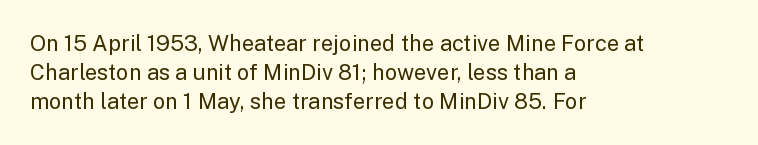
{"italic": "no", "bold": "no", "underline": "no", "align": "left", "line_spacing": "normal", "line_spacing_ratio": 1.32, "letter_spacing": "normal", "letter_spacing_em": 0.0, "glyph_px": 22}
